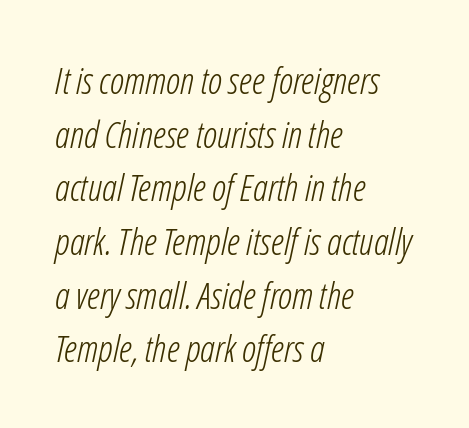
{"italic": "yes", "lean": "right", "slant_degrees": 12, "bold": "no", "weight": "light", "width": "condensed", "stroke_contrast": "low", "x_height": "medium", "monospaced": "no", "underline": "no", "align": "left", "line_spacing": "normal", "line_spacing_ratio": 1.45, "letter_spacing": "normal", "letter_spacing_em": 0.0, "glyph_px": 37}
